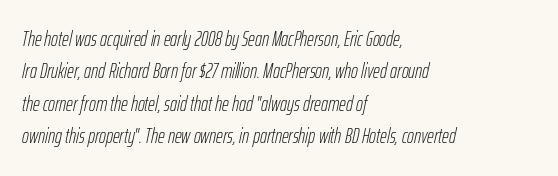
The strokes are not fattened; the text isn't bold. Only glyphs here, with clear space below each row. The passage shown leans; its letterforms are oblique. The lines in this sample share a left origin and differ only in where they stop. A typesetter would call this zero additional tracking.
